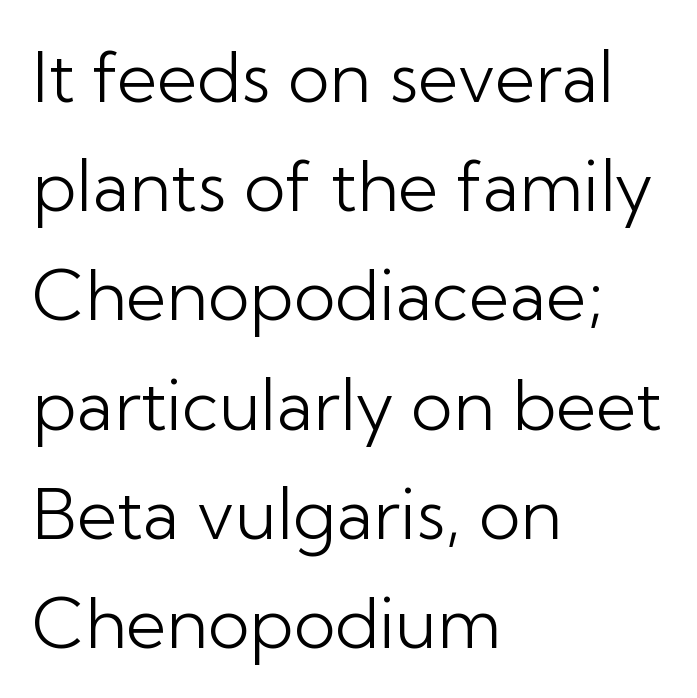
Q: Is the text bold? A: No.
Q: Is the text italic (slanted)? A: No, it is upright.
Q: Is the typeface a serif or a sans-serif typeface? A: Sans-serif.
Q: Is the text underlined? A: No.
Q: How is the paragraph aligned? A: Left-aligned.
Q: Is the spacing between letters normal or unusually wide? A: Normal.
Q: Is the spacing between lines tight, normal or loose? A: Normal.
Q: Width (condensed, normal, or wide)? A: Normal.
Q: Stroke contrast? A: Low.
Q: x-height? A: Medium.
Q: Monospaced? A: No.
